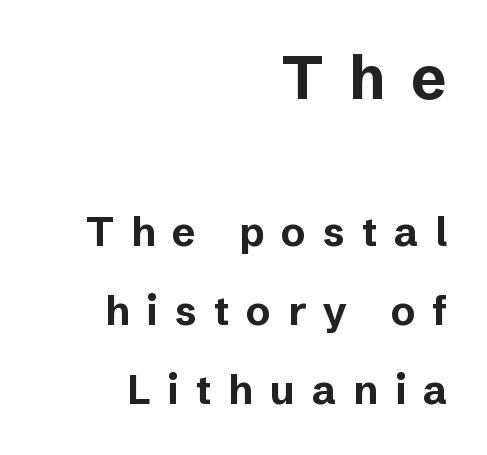
{"serif": "no", "italic": "no", "bold": "yes", "weight": "bold", "width": "normal", "stroke_contrast": "low", "x_height": "medium", "monospaced": "no", "underline": "no", "align": "right", "line_spacing": "loose", "line_spacing_ratio": 1.97, "letter_spacing": "wide", "letter_spacing_em": 0.43, "larger_block": "first", "size_ratio": 1.5, "glyph_px": 60}
